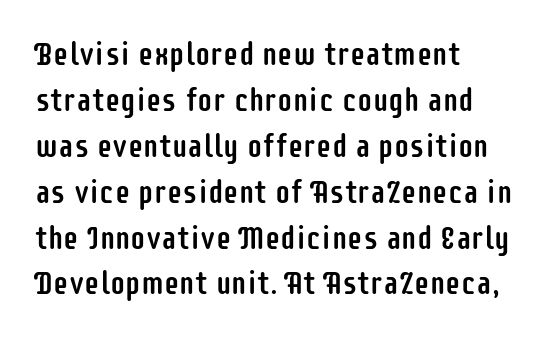
A normal amount of white space separates one row of letters from the next. What stands out about the letter spacing? Nothing — it is the standard amount. Leftover space on each line is placed entirely after the last word. This sample has the flowing, uneven cadence of proportional lettering.
